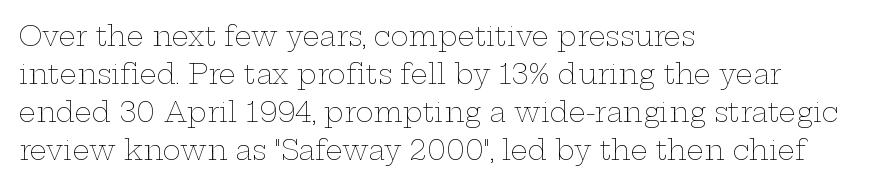
{"italic": "no", "bold": "no", "underline": "no", "align": "left", "line_spacing": "normal", "line_spacing_ratio": 1.41, "letter_spacing": "normal", "letter_spacing_em": 0.0, "glyph_px": 27}
